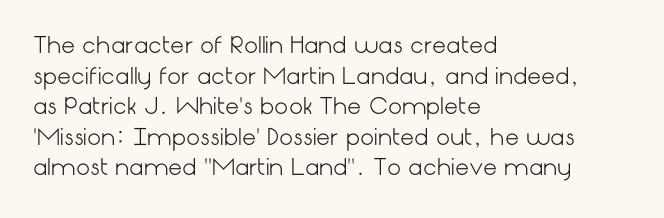
Q: Is the text bold? A: No.
Q: Is the text italic (slanted)? A: No, it is upright.
Q: Is the text underlined? A: No.
Q: How is the paragraph aligned? A: Left-aligned.
Q: Is the spacing between letters normal or unusually wide? A: Normal.
Q: Is the spacing between lines tight, normal or loose? A: Normal.
